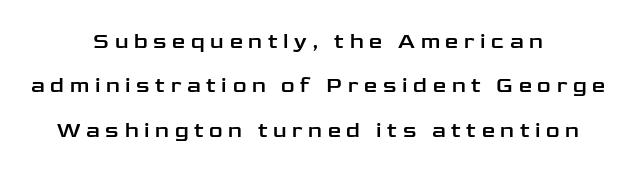
The image shows 21 px text type, upright; set centered, loose line spacing (2.11x), unusually wide letter spacing (+0.27 em), not underlined.
